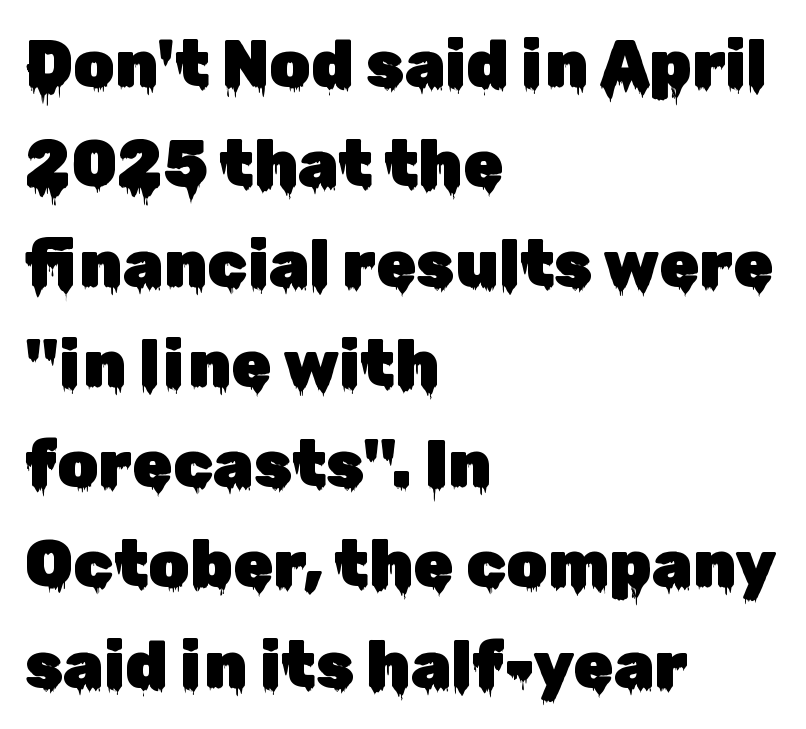
Q: Is the text italic (slanted)? A: No, it is upright.
Q: Is the typeface a serif or a sans-serif typeface? A: Sans-serif.
Q: Is the text underlined? A: No.
Q: How is the paragraph aligned? A: Left-aligned.
Q: Is the spacing between letters normal or unusually wide? A: Normal.
Q: Is the spacing between lines tight, normal or loose? A: Normal.
Q: Width (condensed, normal, or wide)? A: Normal.
Q: Stroke contrast? A: Low.
Q: x-height? A: Medium.
Q: Monospaced? A: No.
